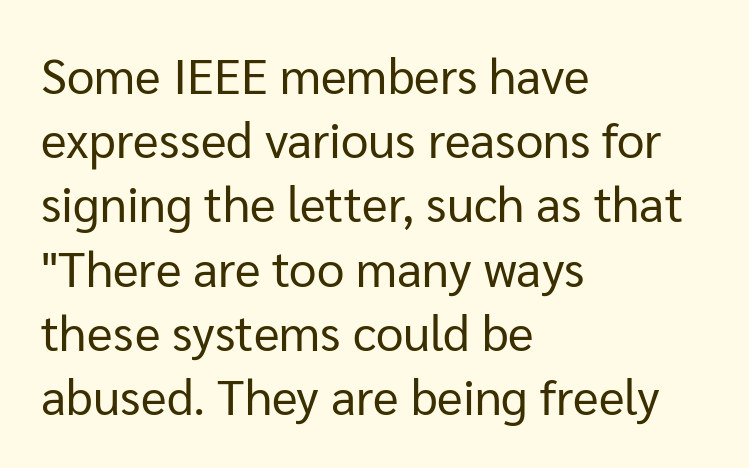
The image shows 49 px regular-weight sans-serif type, upright; set left-aligned, normal line spacing (1.31x), normal letter spacing, not underlined; low stroke contrast and a medium x-height.
